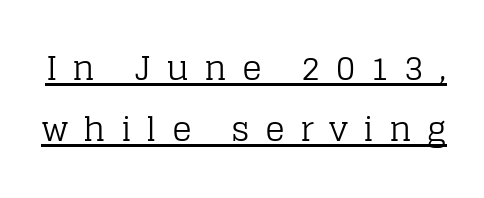
{"serif": "yes", "italic": "no", "bold": "no", "weight": "regular", "width": "normal", "stroke_contrast": "low", "x_height": "large", "monospaced": "no", "underline": "yes", "line_spacing_ratio": 1.85, "letter_spacing": "wide", "letter_spacing_em": 0.46, "glyph_px": 33}
